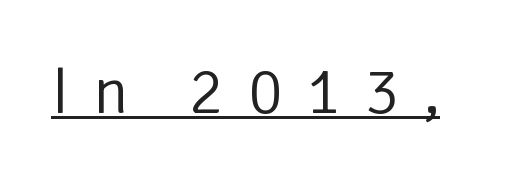
Q: Is the text bold? A: No.
Q: Is the text italic (slanted)? A: No, it is upright.
Q: Is the typeface a serif or a sans-serif typeface? A: Sans-serif.
Q: Is the text underlined? A: Yes.
Q: Is the spacing between letters normal or unusually wide? A: Unusually wide.
Q: Width (condensed, normal, or wide)? A: Normal.
Q: Stroke contrast? A: Low.
Q: x-height? A: Medium.
Q: Monospaced? A: No.
